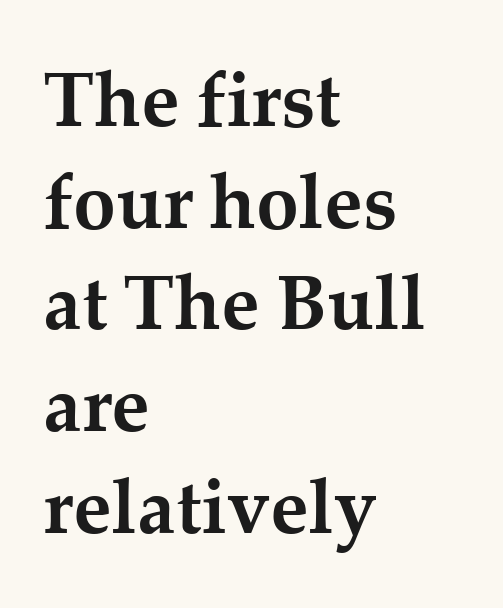
Compared with typical body copy, the letter spacing here is the same. You'd pick this weight for a headline — it's a proper bold. If you drew a ruler down the left edge, every line would touch it. Characters remain perfectly vertical along every line. Character widths vary here, with narrow letters taking less room than wide ones. The vertical gap from one line to the next is medium.
